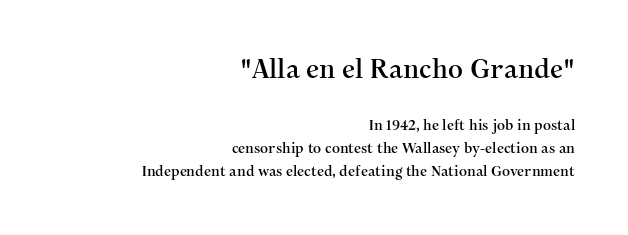
Q: Is the text italic (slanted)? A: No, it is upright.
Q: Is the text underlined? A: No.
Q: How is the paragraph aligned? A: Right-aligned.
Q: Is the spacing between letters normal or unusually wide? A: Normal.
Q: Is the spacing between lines tight, normal or loose? A: Normal.
Q: Which block of text is set in a larger size, the first (top) or the second (bottom)? A: The first (top) one.
